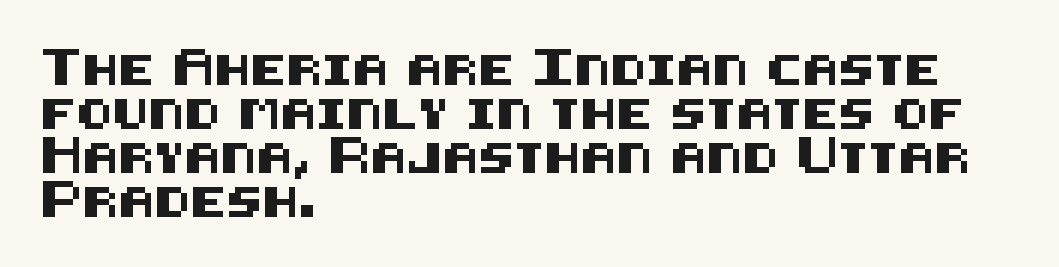
These lines stack with their left ends in a neat column. In terms of letterform style, serifs are entirely absent. The baseline area is clear. The leading is moderate, giving the passage an even texture. Tall strokes in this sample are plumb rather than angled. Glyph-to-glyph distance matches everyday printed text.
